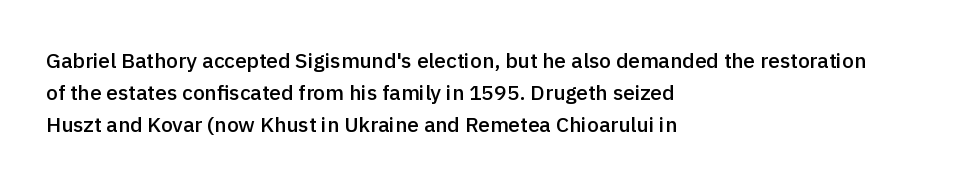
No word sits above an underline. This sample is left-justified, so line endings fall wherever the words run out. Honestly, the row spacing looks completely unremarkable. Students, this is semibold: more ink than regular, less than bold.
